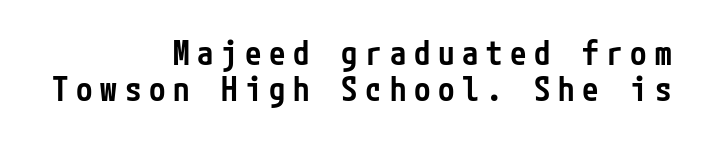
A somewhat darkened texture: the type is semibold rather than bold. Serifs: no, the terminals of the letterforms are clean. The tracking reads as deliberately expanded to a designer's eye. Unmarked baselines from the first word to the last.
